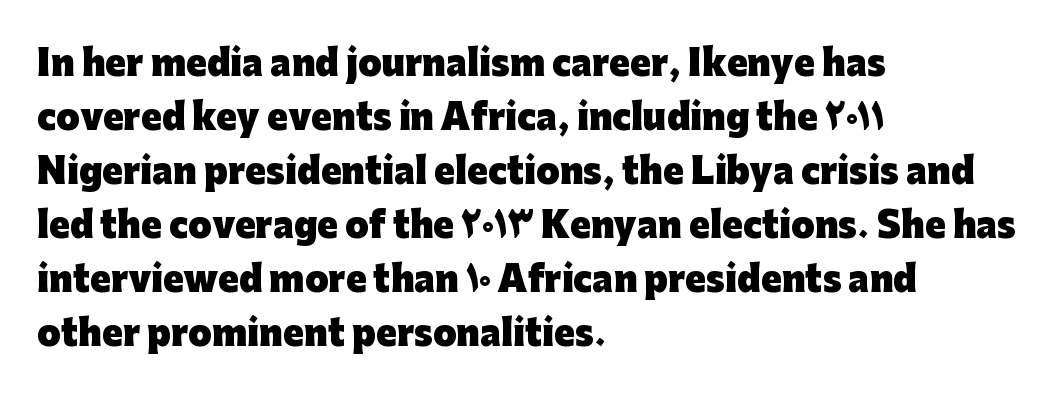
Q: Is the text bold? A: Yes.
Q: Is the text italic (slanted)? A: No, it is upright.
Q: Is the typeface a serif or a sans-serif typeface? A: Sans-serif.
Q: Is the text underlined? A: No.
Q: How is the paragraph aligned? A: Left-aligned.
Q: Is the spacing between letters normal or unusually wide? A: Normal.
Q: Is the spacing between lines tight, normal or loose? A: Normal.
Q: Width (condensed, normal, or wide)? A: Normal.
Q: Stroke contrast? A: Low.
Q: x-height? A: Medium.
Q: Monospaced? A: No.
